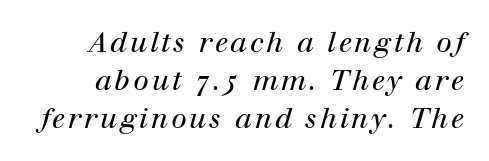
{"serif": "yes", "italic": "yes", "lean": "right", "slant_degrees": 12, "bold": "no", "weight": "regular", "width": "normal", "stroke_contrast": "high", "x_height": "medium", "monospaced": "no", "underline": "no", "line_spacing": "normal", "line_spacing_ratio": 1.35, "glyph_px": 28}
